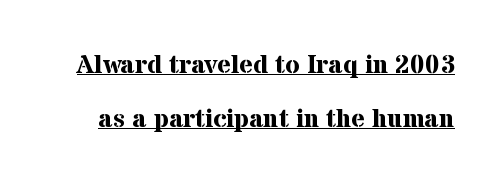
The image shows 26 px bold type, upright; set loose line spacing (2.08x), normal letter spacing, underlined.
